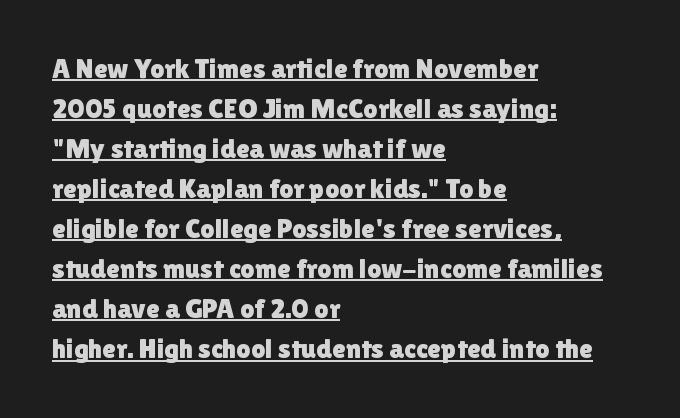
Classification — sans serif. This rendering features underlined lettering. A student would call this left alignment; a typographer would say flush left, rag right. Notice how the stems are strictly vertical — no italics here. The passage shown is typed in a proportional face where columns would drift.
